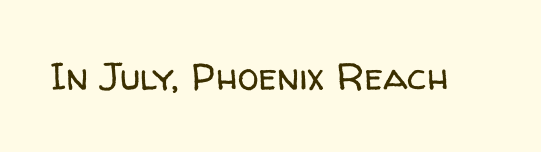
Font category for this specimen: sans-serif. On a weight scale, this lands at 450 or below. The line texture is even and compact thanks to regular tracking. Characters remain perfectly vertical along every line. Unmarked baselines from the first word to the last.
